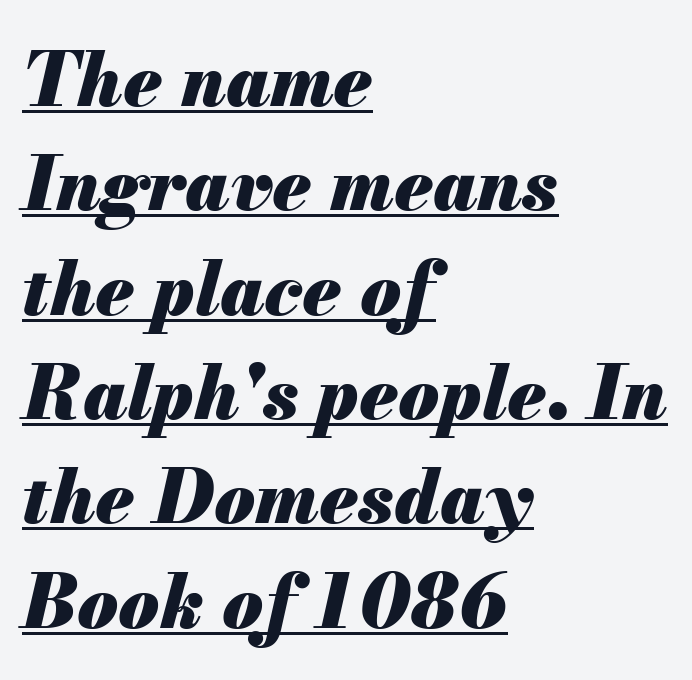
{"italic": "yes", "lean": "right", "slant_degrees": 13, "bold": "yes", "weight": "heavy", "width": "normal", "stroke_contrast": "medium", "x_height": "small", "monospaced": "no", "underline": "yes", "align": "left", "line_spacing": "normal", "line_spacing_ratio": 1.41, "letter_spacing": "normal", "letter_spacing_em": 0.0, "glyph_px": 74}
